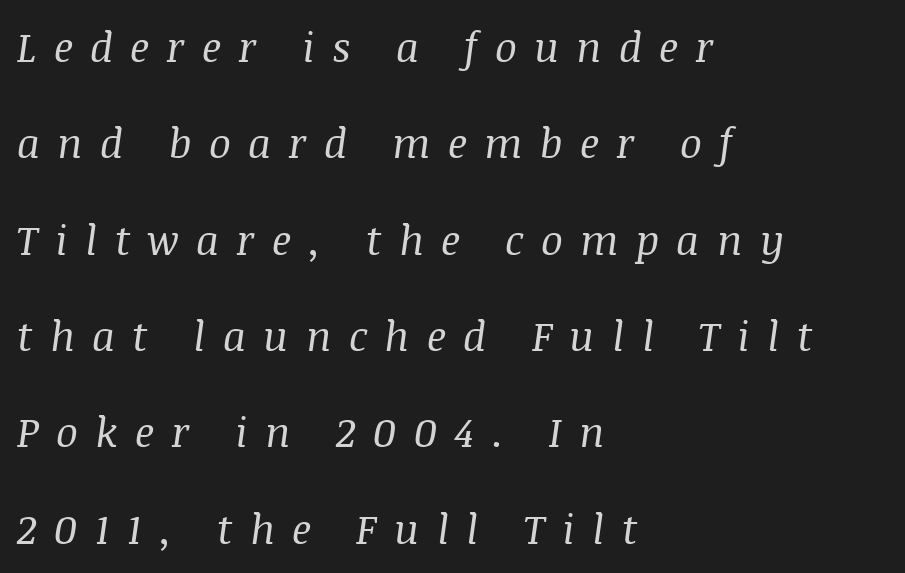
These lines are rendered in a variable-pitch font. Every row of glyphs begins at an identical x-position on the left. The glyphs are unaccompanied by any horizontal stroke below them. Serif or sans? Serif — the stroke terminals have little feet.
